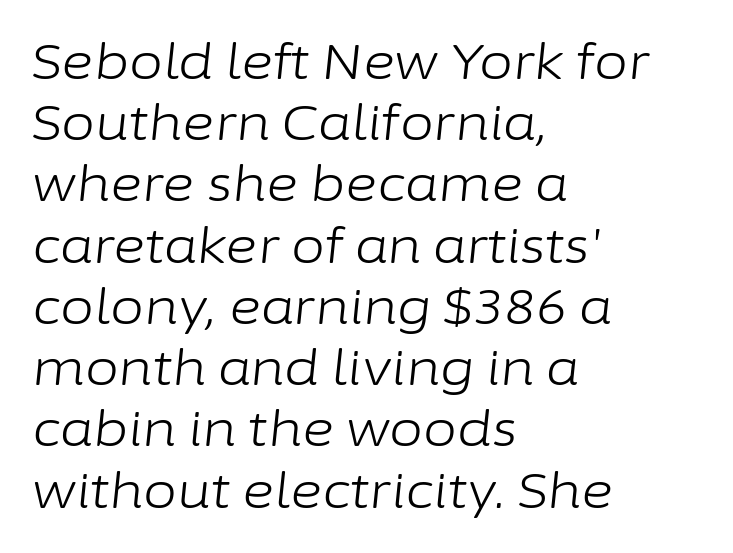
Q: Is the text bold? A: No.
Q: Is the text italic (slanted)? A: Yes, it leans right by about 6 degrees.
Q: Is the text underlined? A: No.
Q: How is the paragraph aligned? A: Left-aligned.
Q: Is the spacing between letters normal or unusually wide? A: Normal.
Q: Is the spacing between lines tight, normal or loose? A: Normal.
Q: Width (condensed, normal, or wide)? A: Normal.
Q: Stroke contrast? A: Low.
Q: x-height? A: Medium.
Q: Monospaced? A: No.
